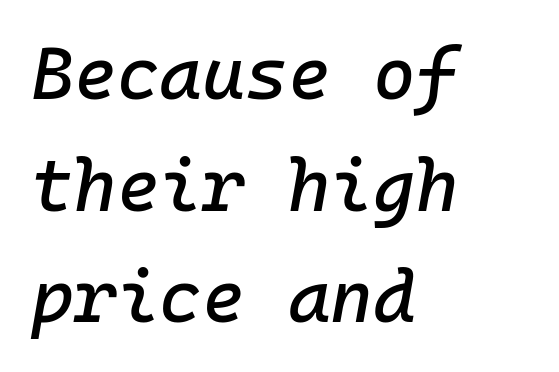
{"italic": "yes", "lean": "right", "slant_degrees": 10, "width": "normal", "stroke_contrast": "low", "x_height": "medium", "monospaced": "yes", "underline": "no", "align": "left", "line_spacing": "normal", "line_spacing_ratio": 1.53, "letter_spacing": "normal", "letter_spacing_em": 0.0, "glyph_px": 73}
